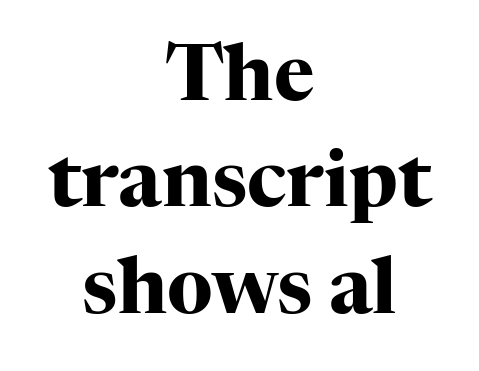
{"serif": "yes", "italic": "no", "bold": "yes", "weight": "heavy", "width": "normal", "stroke_contrast": "high", "x_height": "medium", "monospaced": "no", "underline": "no", "align": "center", "line_spacing": "normal", "line_spacing_ratio": 1.38, "letter_spacing": "normal", "letter_spacing_em": 0.0, "glyph_px": 77}
